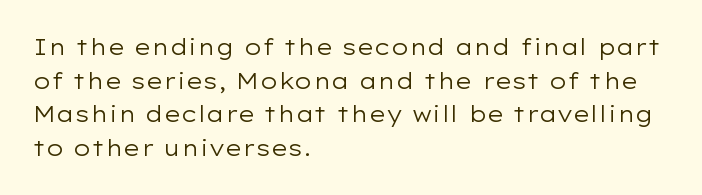
{"italic": "no", "bold": "no", "underline": "no", "align": "left", "line_spacing": "normal", "line_spacing_ratio": 1.53, "letter_spacing": "normal", "letter_spacing_em": 0.0, "glyph_px": 22}
